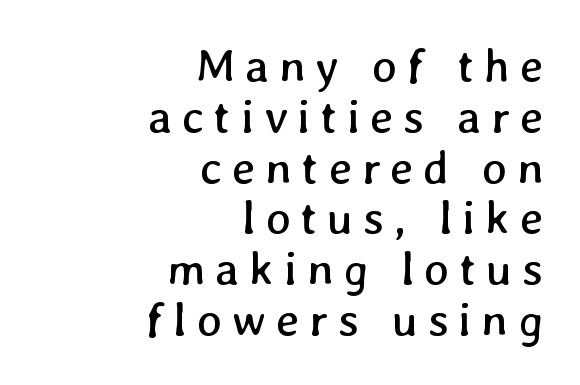
Q: Is the text bold? A: No.
Q: Is the text underlined? A: No.
Q: How is the paragraph aligned? A: Right-aligned.
Q: Is the spacing between letters normal or unusually wide? A: Unusually wide.
Q: Is the spacing between lines tight, normal or loose? A: Tight.
Q: Width (condensed, normal, or wide)? A: Normal.
Q: Stroke contrast? A: Low.
Q: x-height? A: Medium.
Q: Monospaced? A: No.
